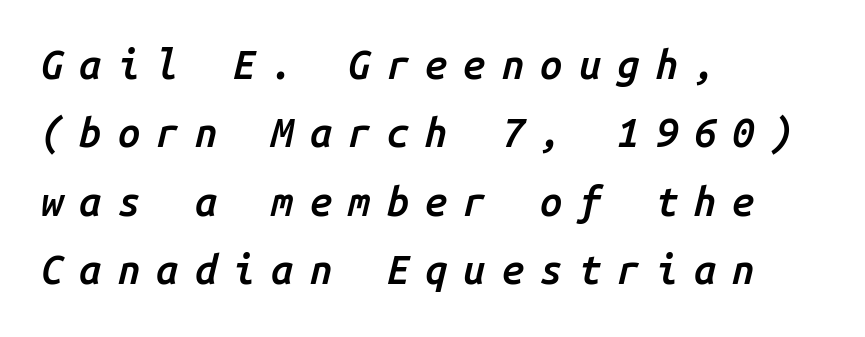
The image shows 40 px semibold type, italic (leaning right), monospaced; set left-aligned, line spacing 1.71x, unusually wide letter spacing (+0.4 em), not underlined; low stroke contrast and a medium x-height.
